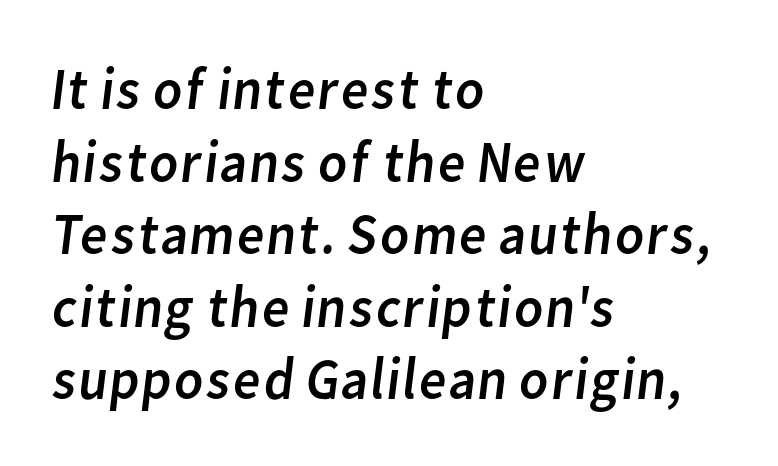
Nobody touched the tracking dial on this one. Every row of glyphs begins at an identical x-position on the left. Underline: absent. Is this a fixed-width face? No — the glyphs have proportional, varying widths. The strokes carry an ordinary text weight at most. Serif or sans? Sans — the stroke terminals are bare.
